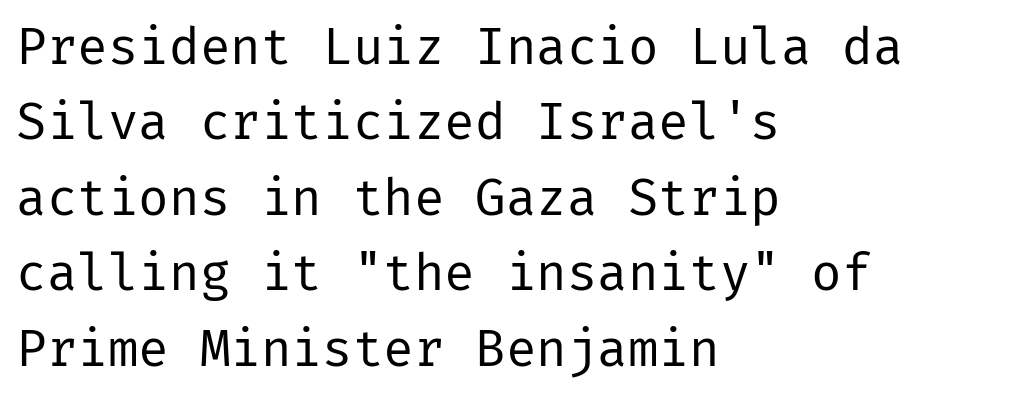
The image shows 51 px regular-weight sans-serif type, upright; set left-aligned, normal line spacing (1.48x), normal letter spacing, not underlined; low stroke contrast and a medium x-height.
